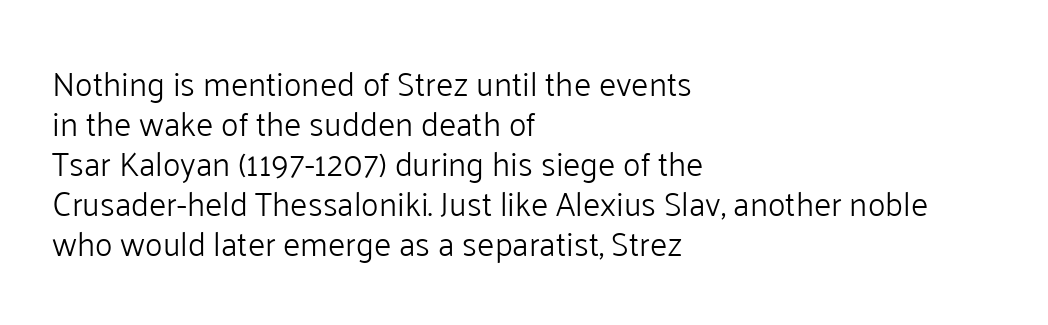
{"serif": "no", "italic": "no", "bold": "no", "weight": "light", "width": "normal", "stroke_contrast": "low", "x_height": "medium", "monospaced": "no", "underline": "no", "align": "left", "line_spacing_ratio": 1.21, "letter_spacing": "normal", "letter_spacing_em": 0.0, "glyph_px": 33}
